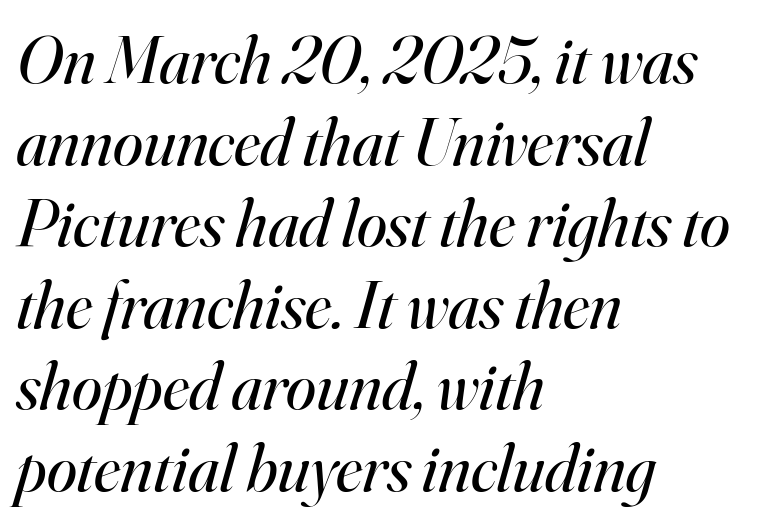
Q: Is the text bold? A: No.
Q: Is the text italic (slanted)? A: Yes, it leans right by about 16 degrees.
Q: Is the typeface a serif or a sans-serif typeface? A: Serif.
Q: Is the text underlined? A: No.
Q: How is the paragraph aligned? A: Left-aligned.
Q: Is the spacing between letters normal or unusually wide? A: Normal.
Q: Width (condensed, normal, or wide)? A: Normal.
Q: Stroke contrast? A: High.
Q: x-height? A: Small.
Q: Monospaced? A: No.
